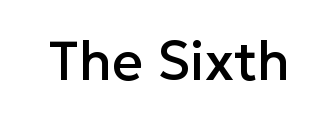
{"serif": "no", "italic": "no", "width": "normal", "stroke_contrast": "low", "x_height": "medium", "monospaced": "no", "underline": "no", "letter_spacing": "normal", "letter_spacing_em": 0.0, "glyph_px": 54}
